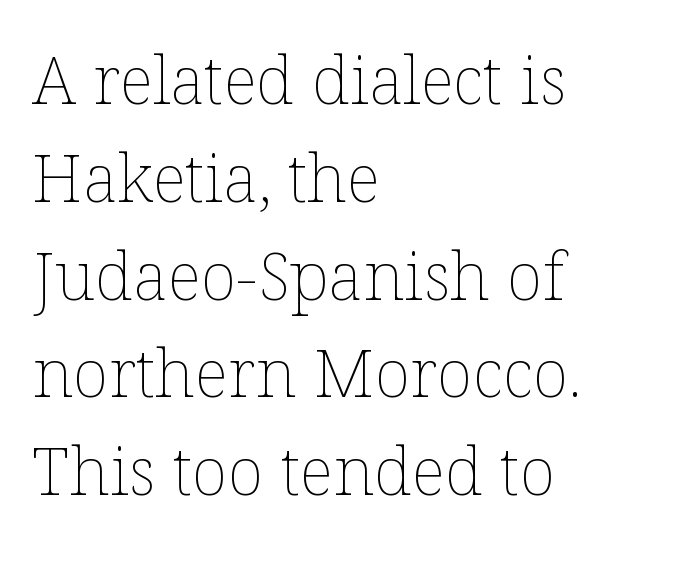
The rows are spaced the way most documents space them. The passage shown is typed in a proportional face where columns would drift. This rendering leaves character spacing at its baseline value. One-word summary of the alignment: left. Posture: straight, roman, zero tilt. The passage shown is not underscored anywhere.
